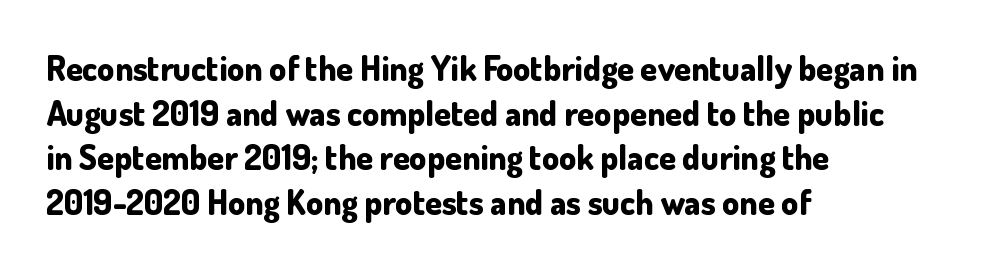
{"serif": "no", "italic": "no", "bold": "yes", "weight": "bold", "width": "normal", "stroke_contrast": "low", "x_height": "small", "monospaced": "no", "underline": "no", "align": "left", "line_spacing": "normal", "line_spacing_ratio": 1.31, "letter_spacing": "normal", "letter_spacing_em": 0.0, "glyph_px": 34}
